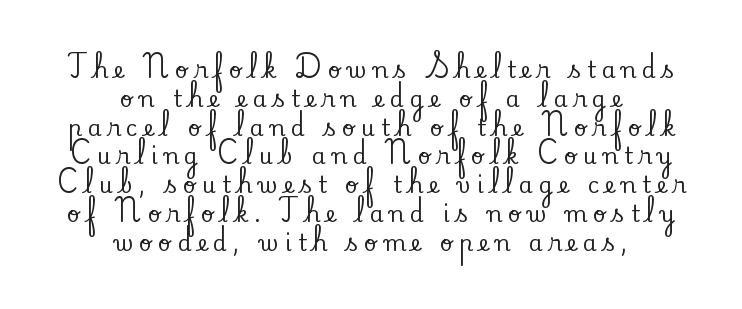
Q: Is the text italic (slanted)? A: No, it is upright.
Q: Is the text underlined? A: No.
Q: How is the paragraph aligned? A: Centered.
Q: Is the spacing between letters normal or unusually wide? A: Unusually wide.
Q: Is the spacing between lines tight, normal or loose? A: Normal.
